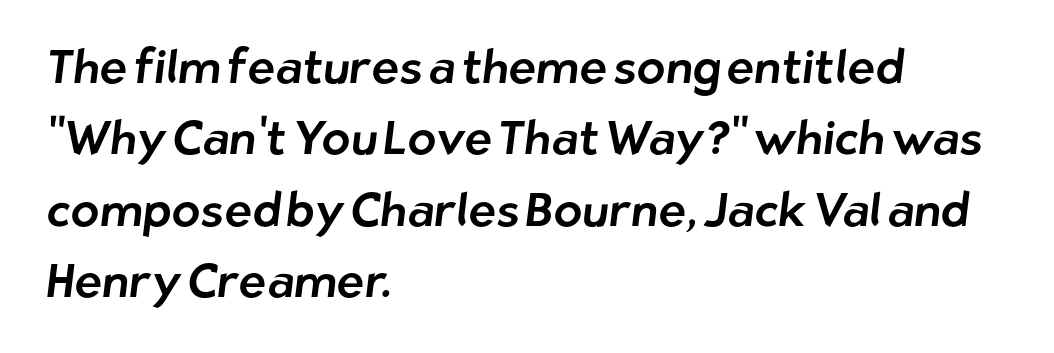
The image shows 47 px sans-serif type; set left-aligned, normal line spacing (1.52x), normal letter spacing, not underlined; low stroke contrast and a medium x-height.
